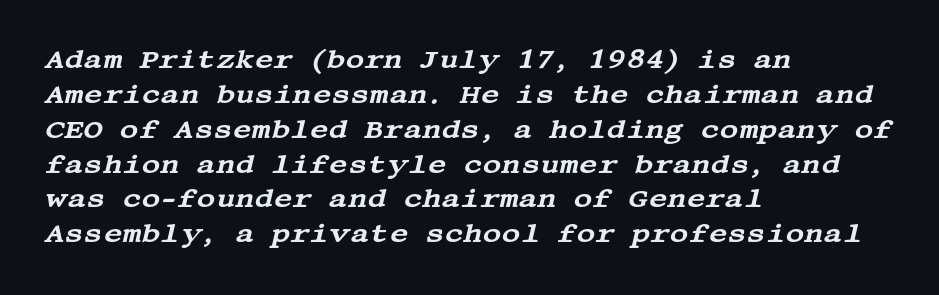
Q: Is the text italic (slanted)? A: Yes, it leans right by about 13 degrees.
Q: Is the text underlined? A: No.
Q: How is the paragraph aligned? A: Left-aligned.
Q: Is the spacing between letters normal or unusually wide? A: Normal.
Q: Is the spacing between lines tight, normal or loose? A: Normal.
